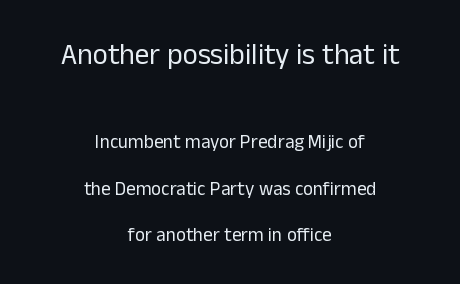
The image shows 29 px regular-weight sans-serif type, upright; set centered, loose line spacing (2.45x), normal letter spacing, not underlined; the first (top) block is 1.53x larger; low stroke contrast and a medium x-height.
